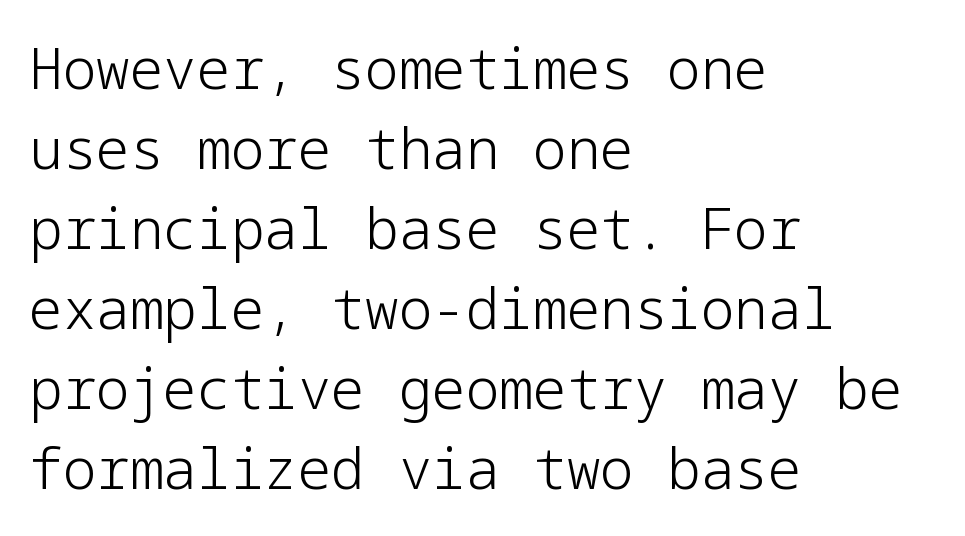
The setting favours the left margin, as ordinary paragraphs usually do. The rendering shows plain stroke endings on the letterforms — a sans-serif design. Summary of vertical rhythm: regular, with standard interline spacing. Think standard paragraph weight, or any step lighter than that. The space beneath each line is pristine and unruled.
